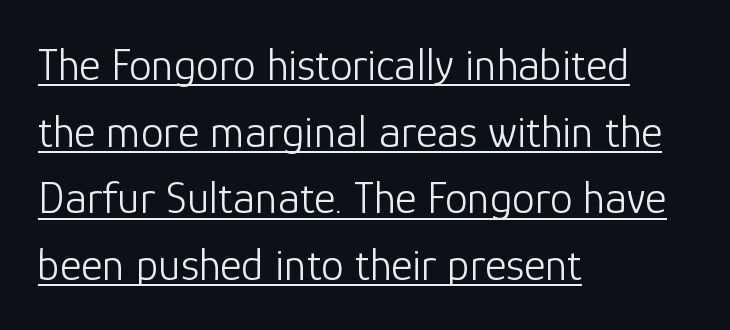
No chunkiness to these letters — they're not bold. This sample has the flowing, uneven cadence of proportional lettering. Each letter's strokes conclude bluntly, with no projecting serifs. A roman cut, with each character standing at attention. Compared with a centered layout, this one pins lines to the left instead. Leading: standard.
